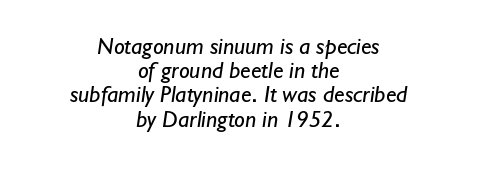
No extra tracking has been applied to these lines. Horizontal bands of white between lines are thin slivers. The passage shown is not bold in any degree. The foot of each line stays bare and open.
